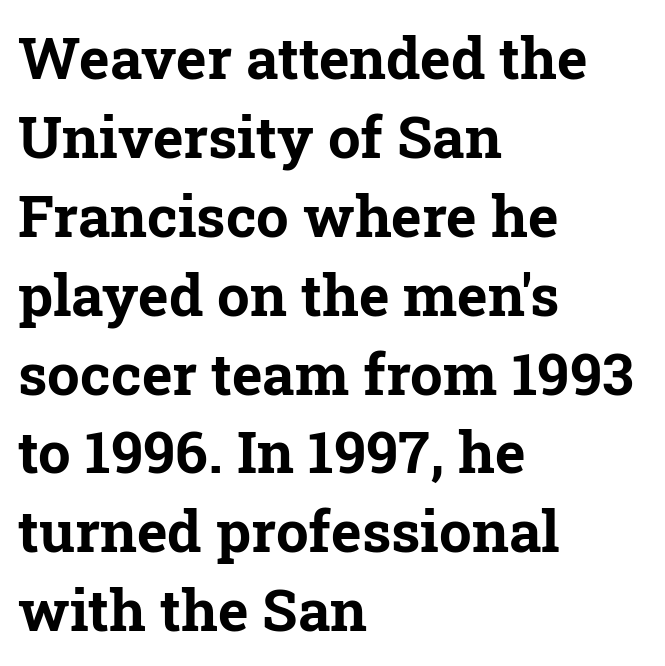
Q: Is the text bold? A: Yes.
Q: Is the text italic (slanted)? A: No, it is upright.
Q: Is the typeface a serif or a sans-serif typeface? A: Serif.
Q: Is the text underlined? A: No.
Q: How is the paragraph aligned? A: Left-aligned.
Q: Is the spacing between letters normal or unusually wide? A: Normal.
Q: Is the spacing between lines tight, normal or loose? A: Normal.
Q: Width (condensed, normal, or wide)? A: Normal.
Q: Stroke contrast? A: Low.
Q: x-height? A: Medium.
Q: Monospaced? A: No.
